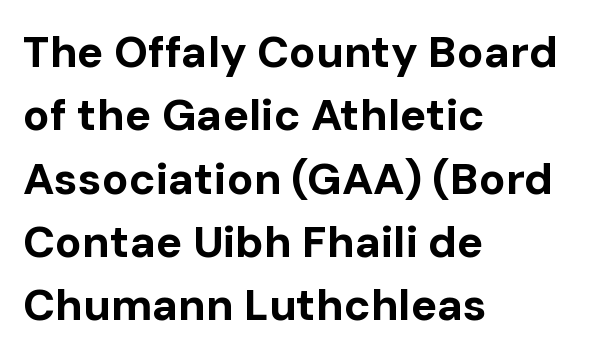
{"serif": "no", "italic": "no", "bold": "yes", "weight": "bold", "width": "normal", "stroke_contrast": "low", "x_height": "medium", "monospaced": "no", "underline": "no", "align": "left", "line_spacing": "normal", "line_spacing_ratio": 1.44, "letter_spacing": "normal", "letter_spacing_em": 0.0, "glyph_px": 44}
